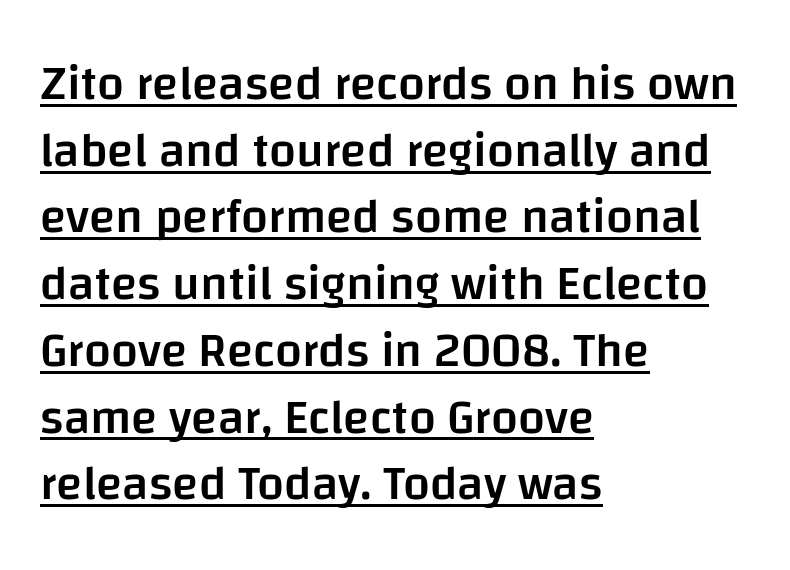
A typesetter would call this leading conventional body-copy spacing. Italic: no, the glyphs are upright roman. Every word sits above its own underline. Semibold letterforms, between regular and bold.
